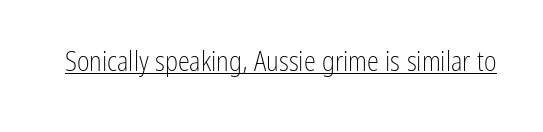
{"italic": "no", "bold": "no", "underline": "yes", "letter_spacing": "normal", "letter_spacing_em": 0.0, "glyph_px": 27}
